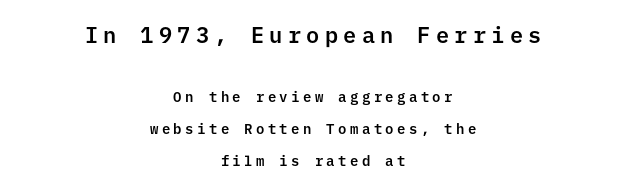
The face used here appears at its bigger size in the upper chunk. The lettering stays uniformly vertical, giving the passage a roman look. Summary of vertical rhythm: relaxed, with wide interline spacing. Look at the tracking — it's clearly loosened, letters drifting apart. Plain, unruled lines of type.
